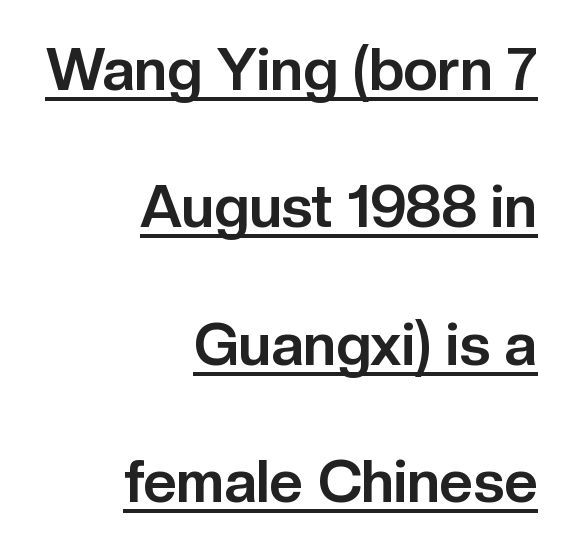
You could fit nearly another row in the gap between these rows. Horizontally, the lines are justified to the trailing edge only. In terms of letterform style, serifs are entirely absent. In terms of weight, the rendering is a true, heavy bold.
